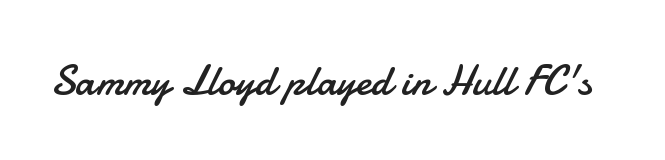
Inter-character spacing is left at the font's built-in metrics. Stem width sits at or under what a default text font uses. Character widths vary here, with narrow letters taking less room than wide ones. Nope, no serifs anywhere on these letters. A clean baseline with only descenders dipping below it.
